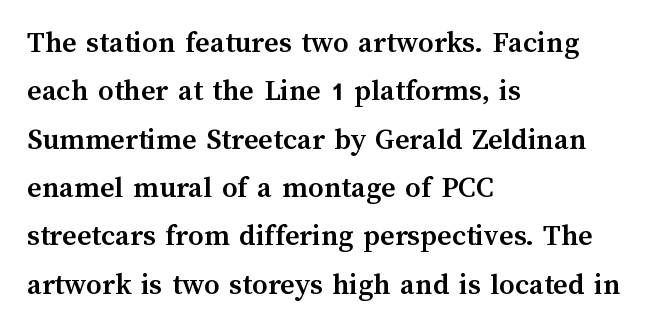
The image shows 31 px semibold type, upright; set left-aligned, normal line spacing (1.56x), normal letter spacing, not underlined; medium stroke contrast and a medium x-height.
